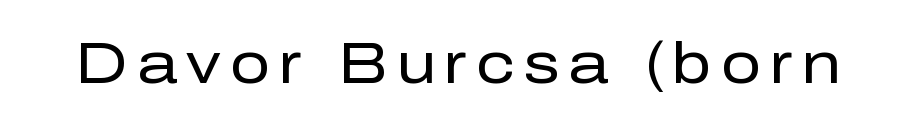
Looks like regular typesetting: each glyph gets only the width it needs. Is the type heavy? It reads as light-to-regular instead. To sum up the face: it is a sans, with no serifs. Tall strokes in this sample are plumb rather than angled. The gap between lines stays unmarked.
